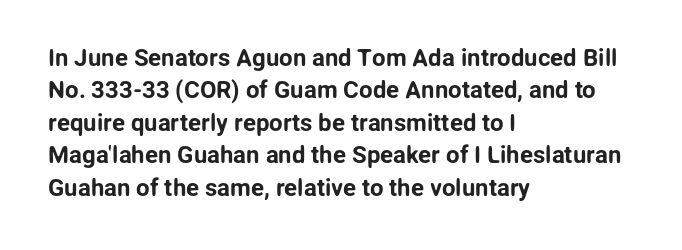
The image shows 24 px text type, upright; set left-aligned, normal line spacing (1.35x), normal letter spacing, not underlined.
